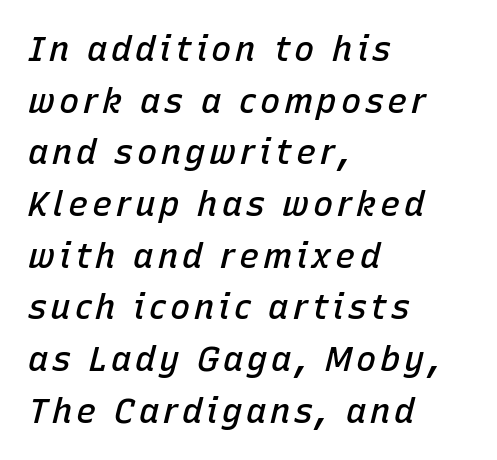
The image shows 34 px semibold type, italic (leaning right); set left-aligned, normal line spacing (1.52x), not underlined; low stroke contrast and a medium x-height.
